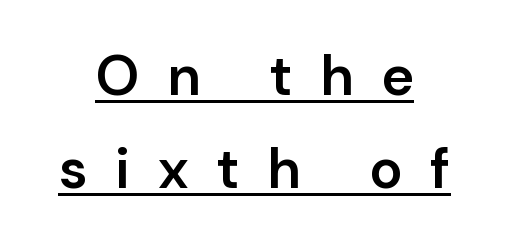
Q: Is the text bold? A: Semi-bold.
Q: Is the text italic (slanted)? A: No, it is upright.
Q: Is the typeface a serif or a sans-serif typeface? A: Sans-serif.
Q: Is the text underlined? A: Yes.
Q: How is the paragraph aligned? A: Centered.
Q: Is the spacing between letters normal or unusually wide? A: Unusually wide.
Q: Is the spacing between lines tight, normal or loose? A: Normal.
Q: Width (condensed, normal, or wide)? A: Normal.
Q: Stroke contrast? A: Low.
Q: x-height? A: Medium.
Q: Monospaced? A: No.
